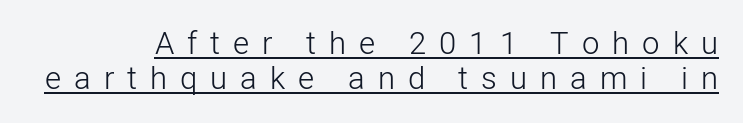
Q: Is the text bold? A: No.
Q: Is the text italic (slanted)? A: No, it is upright.
Q: Is the typeface a serif or a sans-serif typeface? A: Sans-serif.
Q: Is the text underlined? A: Yes.
Q: Is the spacing between letters normal or unusually wide? A: Unusually wide.
Q: Is the spacing between lines tight, normal or loose? A: Tight.
Q: Width (condensed, normal, or wide)? A: Normal.
Q: Stroke contrast? A: Low.
Q: x-height? A: Medium.
Q: Monospaced? A: No.
